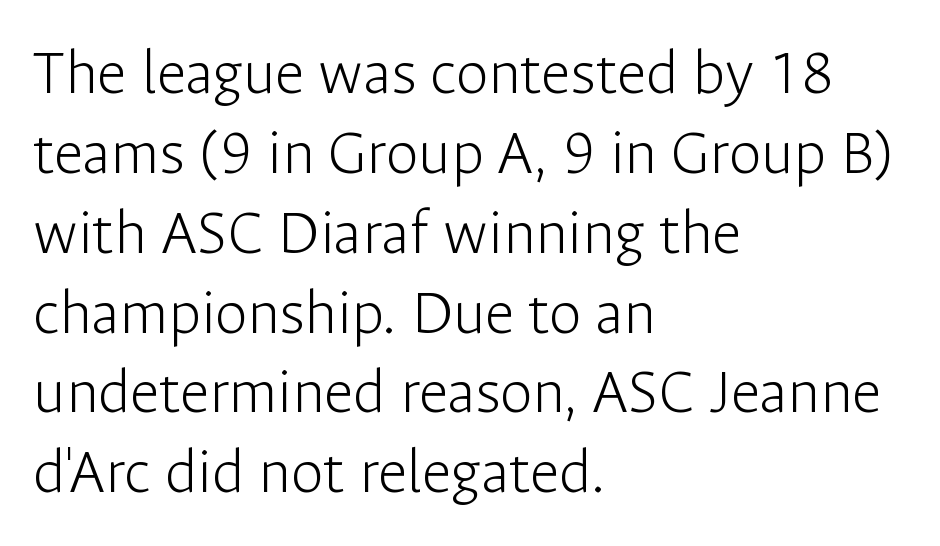
The image shows 66 px light sans-serif type, upright; set left-aligned, line spacing 1.21x, normal letter spacing, not underlined; low stroke contrast and a medium x-height.
